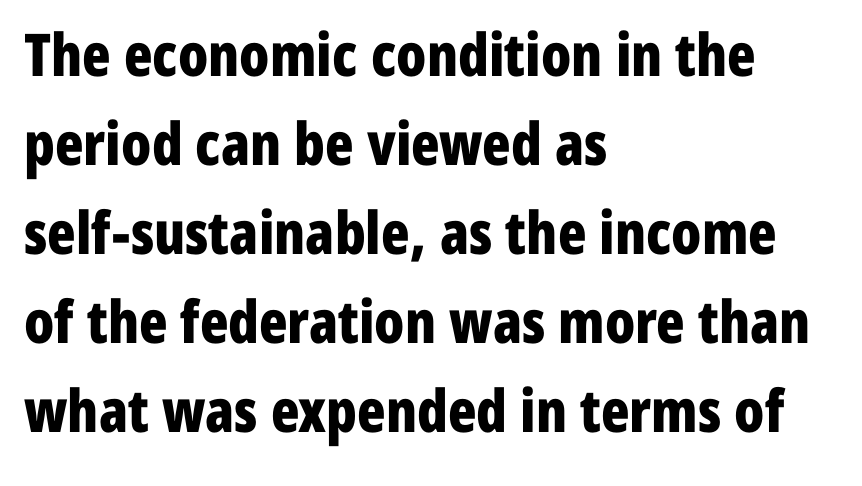
The image shows 59 px bold, condensed sans-serif type, upright; set left-aligned, normal line spacing (1.51x), normal letter spacing, not underlined; low stroke contrast and a medium x-height.
